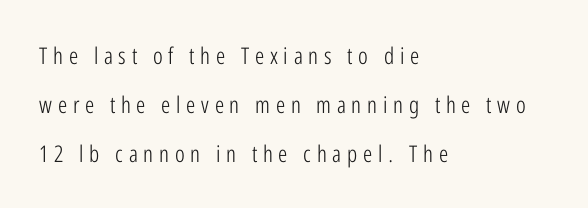
The image shows 23 px text type, upright; set left-aligned, loose line spacing (2.12x), unusually wide letter spacing (+0.25 em), not underlined.
